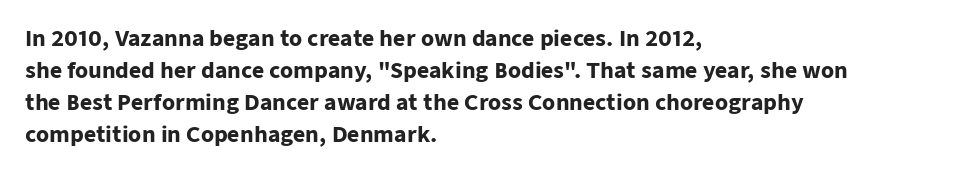
The image shows 21 px bold type, upright; set left-aligned, normal line spacing (1.52x), normal letter spacing, not underlined.
